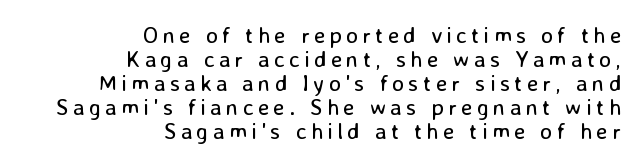
The image shows 23 px text type, upright; set right-aligned, tight line spacing (1.04x), not underlined.
